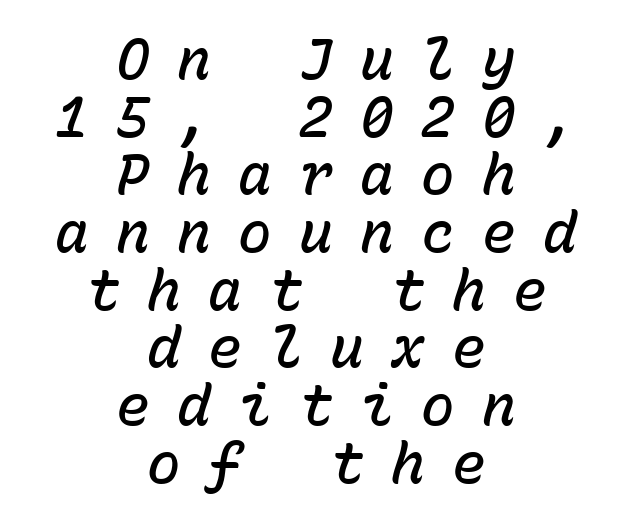
The image shows 56 px semibold type, italic (leaning right), monospaced; set centered, tight line spacing (1.03x), unusually wide letter spacing (+0.49 em), not underlined; low stroke contrast and a medium x-height.
